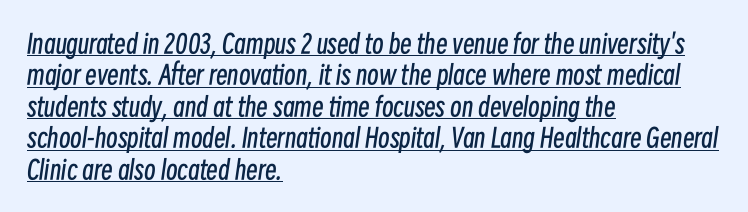
Looks like someone drew a line under every word here. Compared with ordinary roman type, these characters are visibly tilted. The ragged edge is on the right, which tells us the setting is flush left. On a weight scale, this lands at 450 or below. The face used here is rendered with its standard letterfit.
